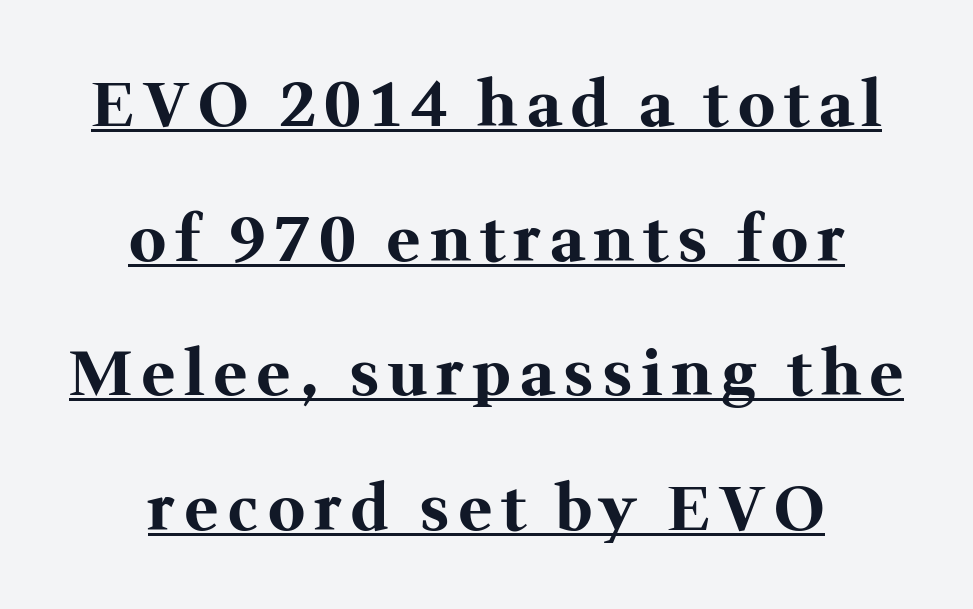
{"serif": "yes", "italic": "no", "bold": "yes", "weight": "bold", "width": "normal", "stroke_contrast": "medium", "x_height": "medium", "monospaced": "no", "underline": "yes", "align": "center", "line_spacing": "loose", "line_spacing_ratio": 2.17, "glyph_px": 62}
